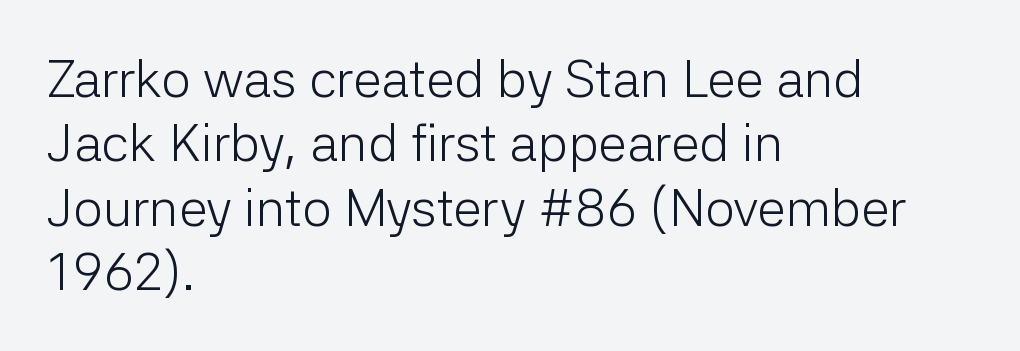
{"serif": "no", "italic": "no", "bold": "no", "weight": "light", "width": "normal", "stroke_contrast": "low", "x_height": "medium", "monospaced": "no", "underline": "no", "align": "left", "line_spacing_ratio": 1.24, "letter_spacing": "normal", "letter_spacing_em": 0.0, "glyph_px": 52}
